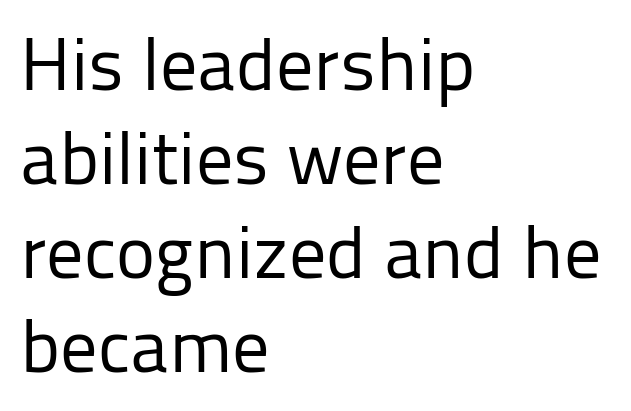
The tracking reads as untouched default to a designer's eye. Anything drawn beneath the words? Only blank space. In terms of posture, this sample is upright. Is this a fixed-width face? No — the glyphs have proportional, varying widths.
